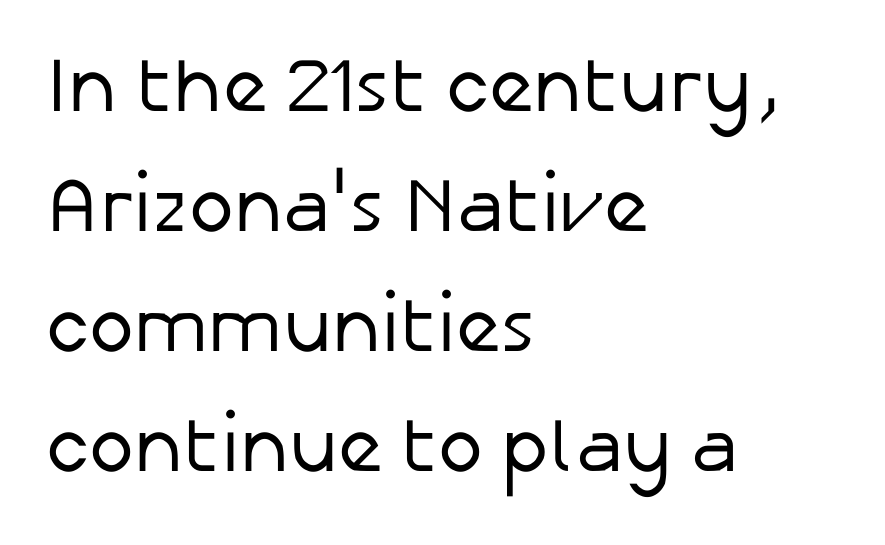
{"serif": "no", "italic": "no", "bold": "no", "weight": "regular", "width": "normal", "stroke_contrast": "low", "x_height": "medium", "monospaced": "no", "underline": "no", "align": "left", "line_spacing": "normal", "line_spacing_ratio": 1.58, "letter_spacing": "normal", "letter_spacing_em": 0.0, "glyph_px": 76}
